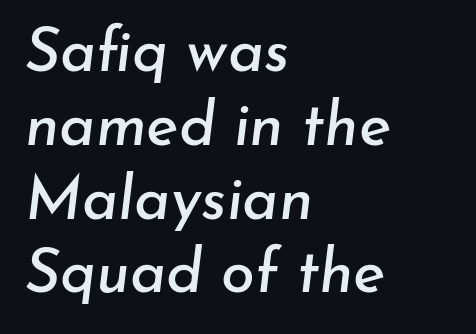
Slanted lettering throughout. Think of a printed novel: that variable character pitch is what you see here. Just letters on the line, the space beneath them empty. Inter-character spacing is left at the font's built-in metrics. The passage is arranged the way most books set body copy — flush left.
